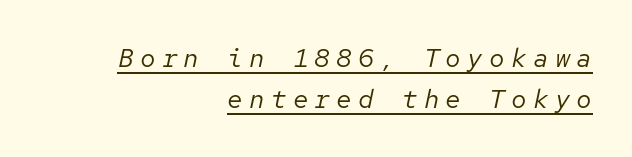
Q: Is the text bold? A: No.
Q: Is the text italic (slanted)? A: Yes, it leans right by about 12 degrees.
Q: Is the text underlined? A: Yes.
Q: How is the paragraph aligned? A: Right-aligned.
Q: Is the spacing between letters normal or unusually wide? A: Unusually wide.
Q: Is the spacing between lines tight, normal or loose? A: Normal.
